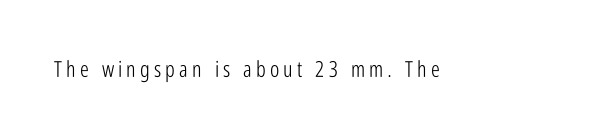
The image shows 22 px text type, upright; set not underlined.
